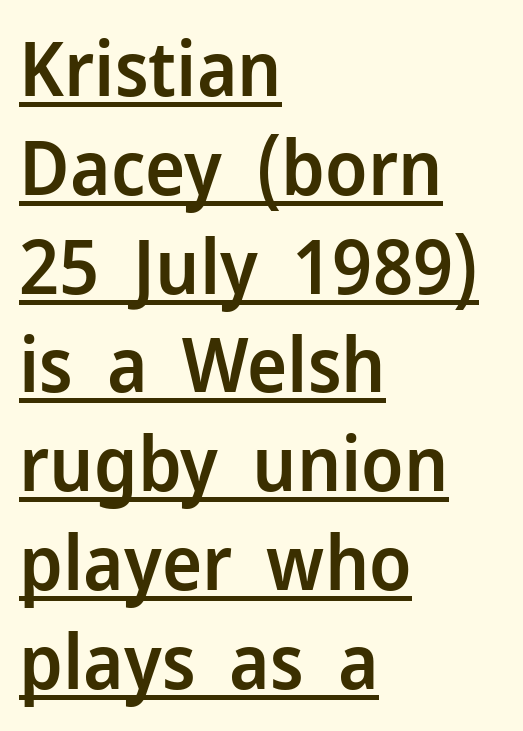
Q: Is the text bold? A: Semi-bold.
Q: Is the text italic (slanted)? A: No, it is upright.
Q: Is the typeface a serif or a sans-serif typeface? A: Sans-serif.
Q: Is the text underlined? A: Yes.
Q: How is the paragraph aligned? A: Left-aligned.
Q: Is the spacing between letters normal or unusually wide? A: Normal.
Q: Is the spacing between lines tight, normal or loose? A: Normal.
Q: Width (condensed, normal, or wide)? A: Normal.
Q: Stroke contrast? A: Low.
Q: x-height? A: Medium.
Q: Monospaced? A: No.
